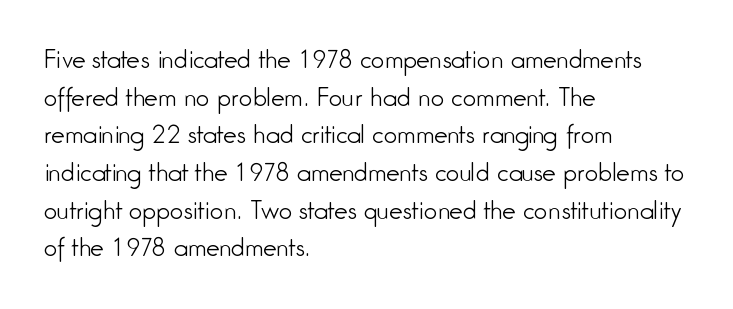
{"italic": "no", "bold": "no", "underline": "no", "align": "left", "line_spacing": "normal", "line_spacing_ratio": 1.57, "letter_spacing": "normal", "letter_spacing_em": 0.0, "glyph_px": 24}
